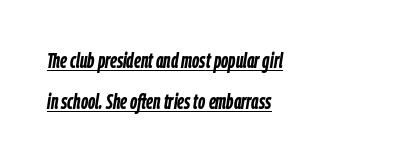
{"italic": "yes", "lean": "right", "slant_degrees": 9, "bold": "yes", "underline": "yes", "align": "left", "line_spacing": "loose", "line_spacing_ratio": 1.97, "letter_spacing": "normal", "letter_spacing_em": 0.0, "glyph_px": 21}
